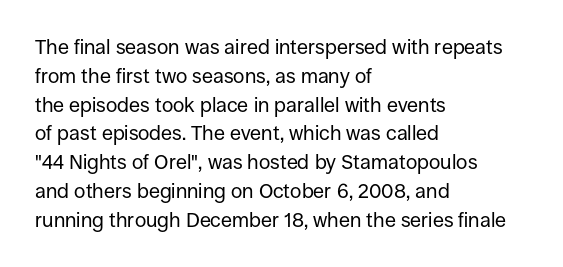
Vertical strokes here are truly vertical. The typesetting does not lean heavy: it is not bold. These lines keep a tight, regular rhythm from letter to letter. Anything drawn beneath the words? Only blank space. The designer left line spacing at the default. Caption: multi-line text, flush left, ragged right.
